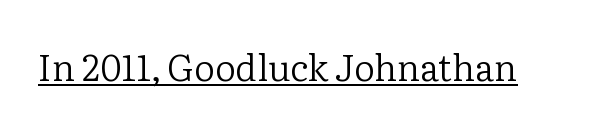
{"serif": "yes", "italic": "no", "bold": "no", "weight": "regular", "width": "normal", "stroke_contrast": "low", "x_height": "medium", "monospaced": "no", "underline": "yes", "letter_spacing": "normal", "letter_spacing_em": 0.0, "glyph_px": 36}
